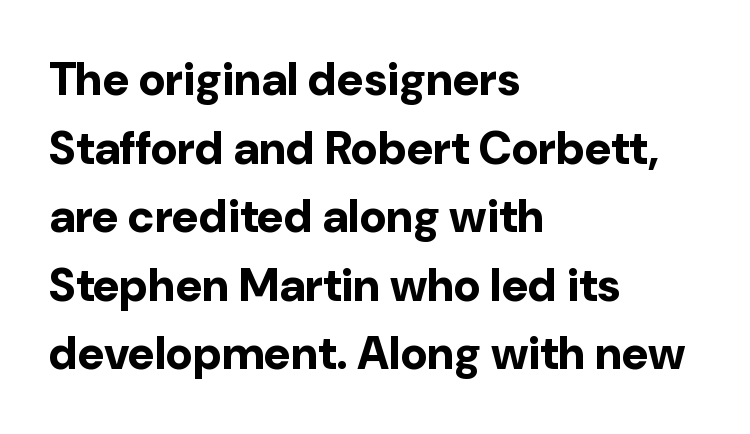
The image shows 46 px bold sans-serif type, upright; set left-aligned, normal line spacing (1.49x), normal letter spacing, not underlined; low stroke contrast and a medium x-height.
